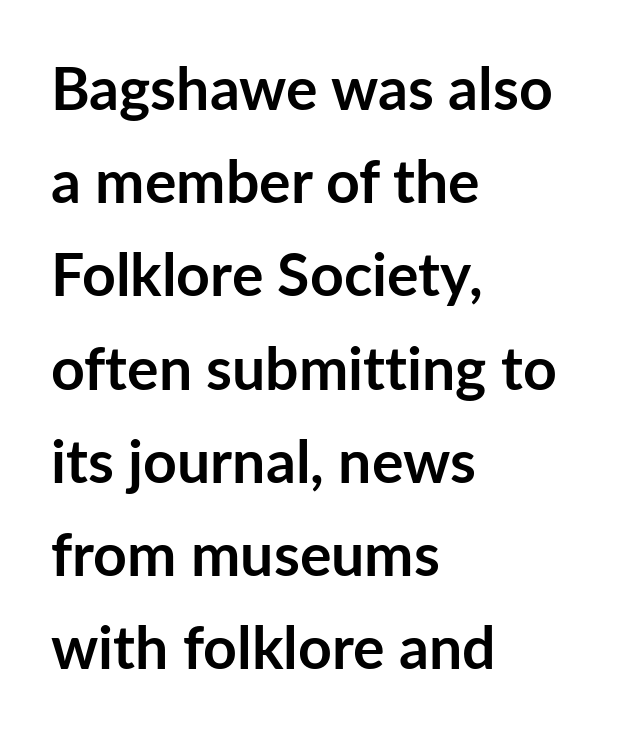
The image shows 59 px semibold sans-serif type, upright; set left-aligned, normal line spacing (1.58x), normal letter spacing, not underlined; low stroke contrast and a medium x-height.
